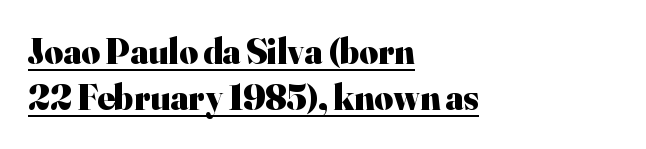
Tracking here is standard; glyphs follow each other at the usual distance. To sum up the face: it has serifs. Decoration check: the copy is underlined. The rendering uses natural spacing where letterforms have individual widths.
